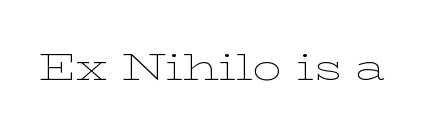
The specimen reads as upright at a glance. Glyph-to-glyph distance matches everyday printed text. Check where the strokes stop: tiny serifs finish them off. The characters are drawn with everyday or finer stroke widths.
